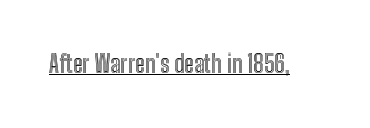
The image shows 24 px text type, upright; set normal letter spacing, underlined.
